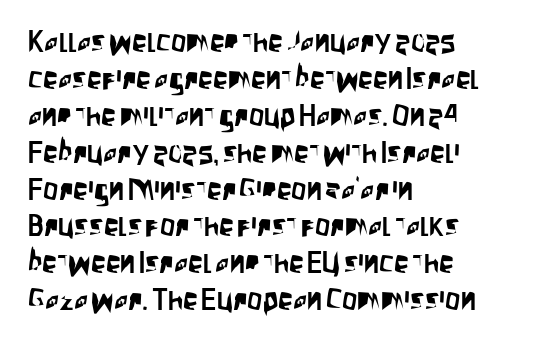
A typesetter would call this proportional, since set widths differ per character. The letters sit at their default tracking, neither squeezed nor spread. Nothing sits at the stroke ends, so this counts as sans-serif. The passage is arranged the way most books set body copy — flush left.
